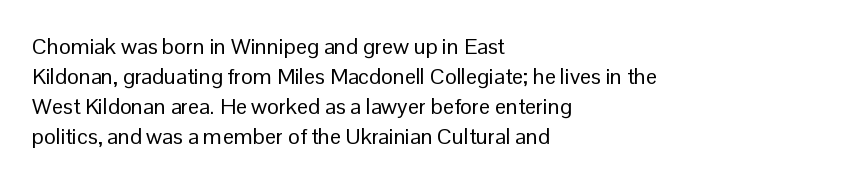
{"italic": "no", "bold": "no", "underline": "no", "align": "left", "line_spacing": "normal", "line_spacing_ratio": 1.37, "letter_spacing": "normal", "letter_spacing_em": 0.0, "glyph_px": 22}
